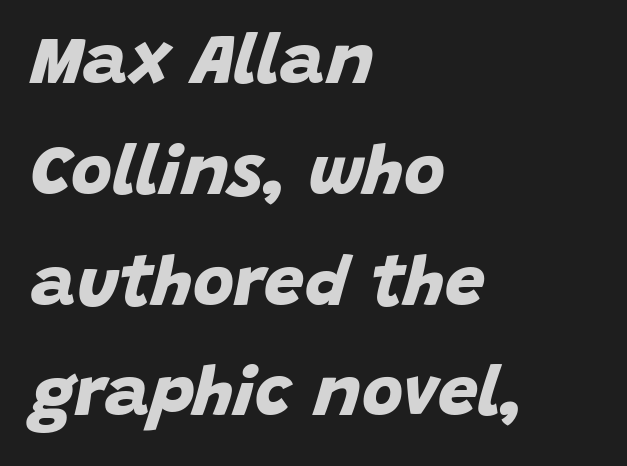
Q: Is the text bold? A: Yes.
Q: Is the typeface a serif or a sans-serif typeface? A: Sans-serif.
Q: Is the text underlined? A: No.
Q: How is the paragraph aligned? A: Left-aligned.
Q: Is the spacing between letters normal or unusually wide? A: Normal.
Q: Is the spacing between lines tight, normal or loose? A: Normal.
Q: Width (condensed, normal, or wide)? A: Normal.
Q: Stroke contrast? A: Low.
Q: x-height? A: Large.
Q: Monospaced? A: No.
